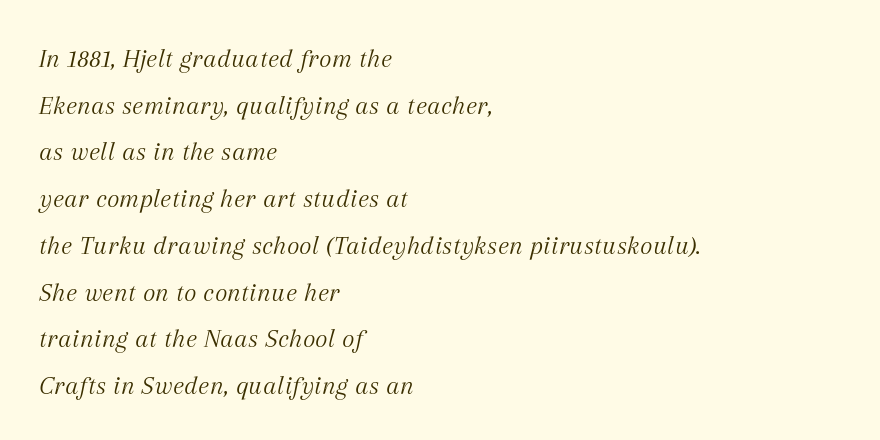
These lines are set flush left with a ragged right edge. There's an unmistakable incline to the writing here. The strokes carry an ordinary text weight at most. This rendering leaves character spacing at its baseline value. The area under the type is left untouched.
